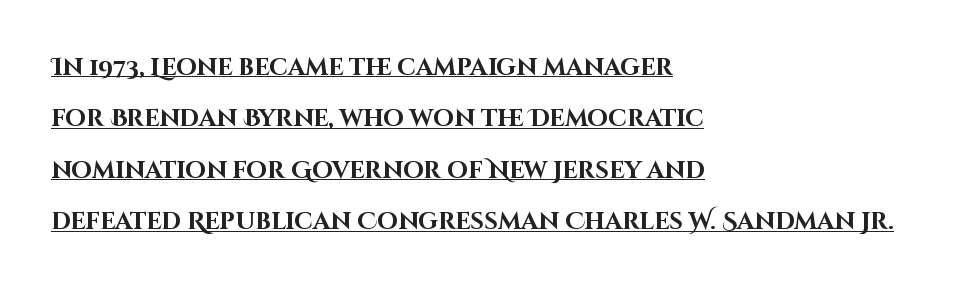
Q: Is the text bold? A: Yes.
Q: Is the text italic (slanted)? A: No, it is upright.
Q: Is the text underlined? A: Yes.
Q: How is the paragraph aligned? A: Left-aligned.
Q: Is the spacing between letters normal or unusually wide? A: Normal.
Q: Is the spacing between lines tight, normal or loose? A: Loose.
